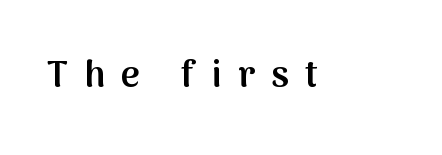
{"serif": "no", "italic": "no", "bold": "semi", "weight": "semibold", "width": "normal", "stroke_contrast": "medium", "x_height": "medium", "monospaced": "no", "underline": "no", "letter_spacing": "wide", "letter_spacing_em": 0.44, "glyph_px": 37}
